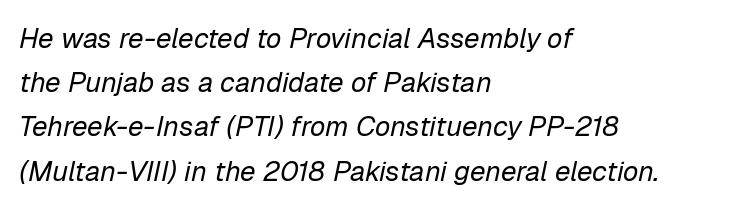
{"italic": "yes", "lean": "right", "slant_degrees": 12, "bold": "no", "weight": "regular", "width": "normal", "stroke_contrast": "low", "x_height": "medium", "monospaced": "no", "underline": "no", "align": "left", "line_spacing": "normal", "line_spacing_ratio": 1.58, "letter_spacing": "normal", "letter_spacing_em": 0.0, "glyph_px": 28}
